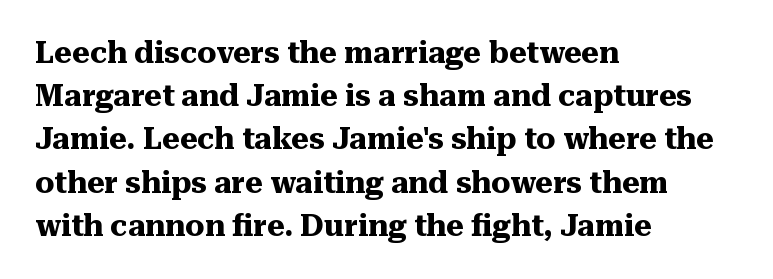
{"serif": "yes", "italic": "no", "bold": "yes", "weight": "heavy", "width": "normal", "stroke_contrast": "medium", "x_height": "medium", "monospaced": "no", "underline": "no", "align": "left", "line_spacing": "normal", "line_spacing_ratio": 1.44, "letter_spacing": "normal", "letter_spacing_em": 0.0, "glyph_px": 30}
